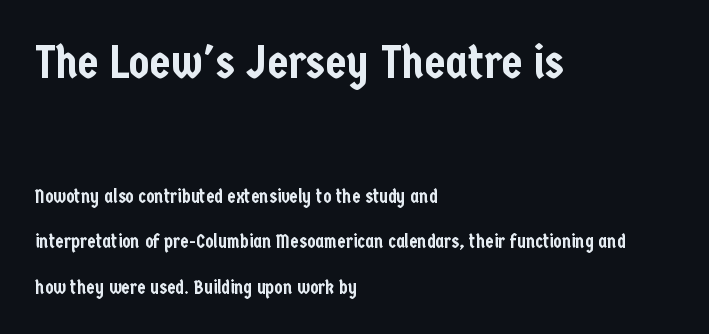
Q: Is the text italic (slanted)? A: No, it is upright.
Q: Is the typeface a serif or a sans-serif typeface? A: Sans-serif.
Q: Is the text underlined? A: No.
Q: How is the paragraph aligned? A: Left-aligned.
Q: Is the spacing between letters normal or unusually wide? A: Normal.
Q: Is the spacing between lines tight, normal or loose? A: Loose.
Q: Which block of text is set in a larger size, the first (top) or the second (bottom)? A: The first (top) one.
Q: Width (condensed, normal, or wide)? A: Condensed.
Q: Stroke contrast? A: Low.
Q: x-height? A: Medium.
Q: Monospaced? A: No.
